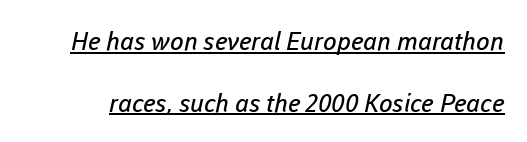
Q: Is the text bold? A: No.
Q: Is the text underlined? A: Yes.
Q: Is the spacing between letters normal or unusually wide? A: Normal.
Q: Is the spacing between lines tight, normal or loose? A: Loose.
